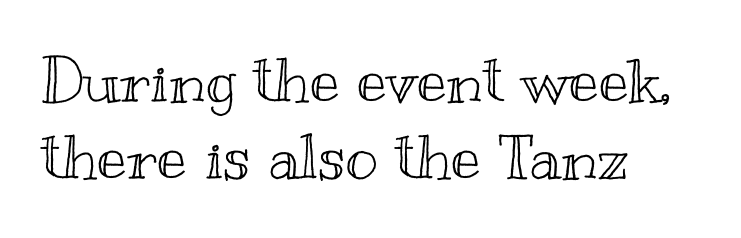
{"italic": "no", "width": "wide", "x_height": "small", "monospaced": "no", "underline": "no", "align": "left", "line_spacing": "normal", "line_spacing_ratio": 1.25, "letter_spacing": "normal", "letter_spacing_em": 0.0, "glyph_px": 62}
